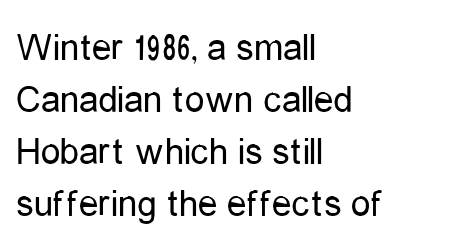
Default kerning and tracking; the words read as compact shapes. Descenders hang freely into open space. Posture: vertical. Left-aligned paragraph, ragged on the right. Regarding leading, the lines here are spaced in the standard way.
